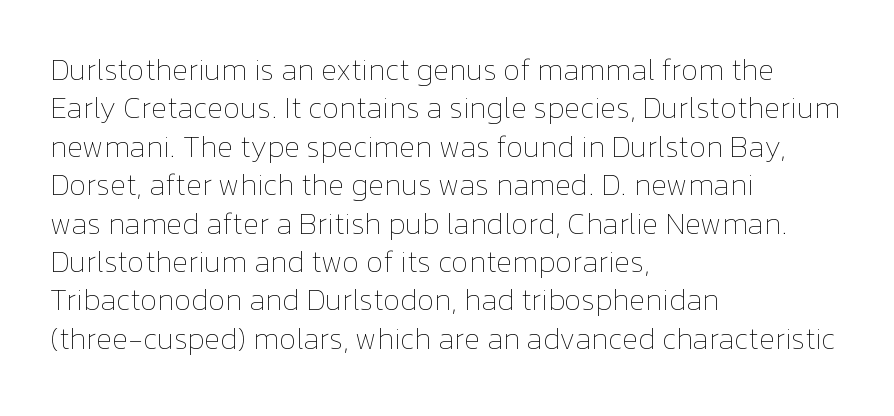
Q: Is the text bold? A: No.
Q: Is the text italic (slanted)? A: No, it is upright.
Q: Is the text underlined? A: No.
Q: How is the paragraph aligned? A: Left-aligned.
Q: Is the spacing between letters normal or unusually wide? A: Normal.
Q: Is the spacing between lines tight, normal or loose? A: Normal.
Q: Width (condensed, normal, or wide)? A: Normal.
Q: Stroke contrast? A: Low.
Q: x-height? A: Medium.
Q: Monospaced? A: No.
